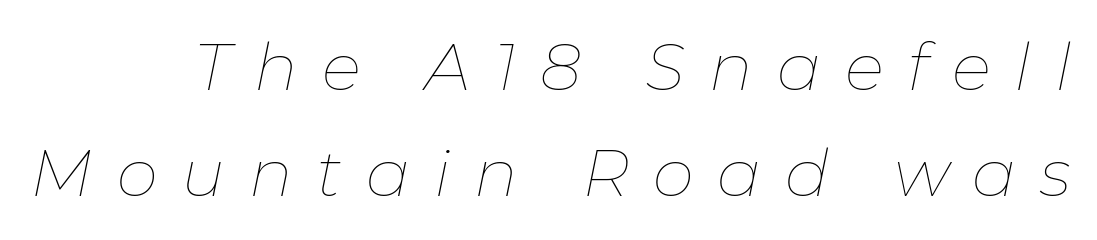
The image shows 66 px thin type, italic (leaning right); set normal line spacing (1.61x), unusually wide letter spacing (+0.36 em), not underlined; low stroke contrast and a medium x-height.
